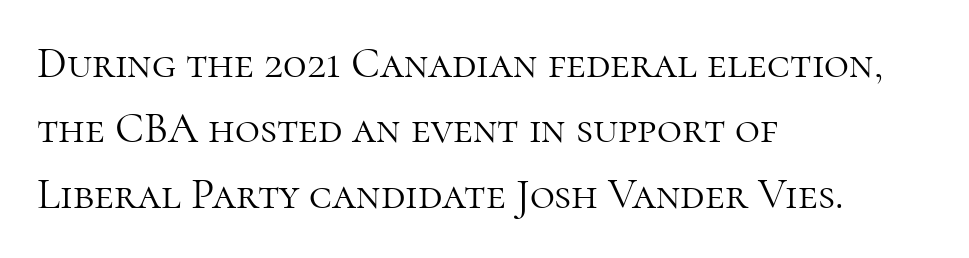
The image shows 43 px light serif type, upright; set left-aligned, normal line spacing (1.52x), normal letter spacing, not underlined; high stroke contrast and a medium x-height.
